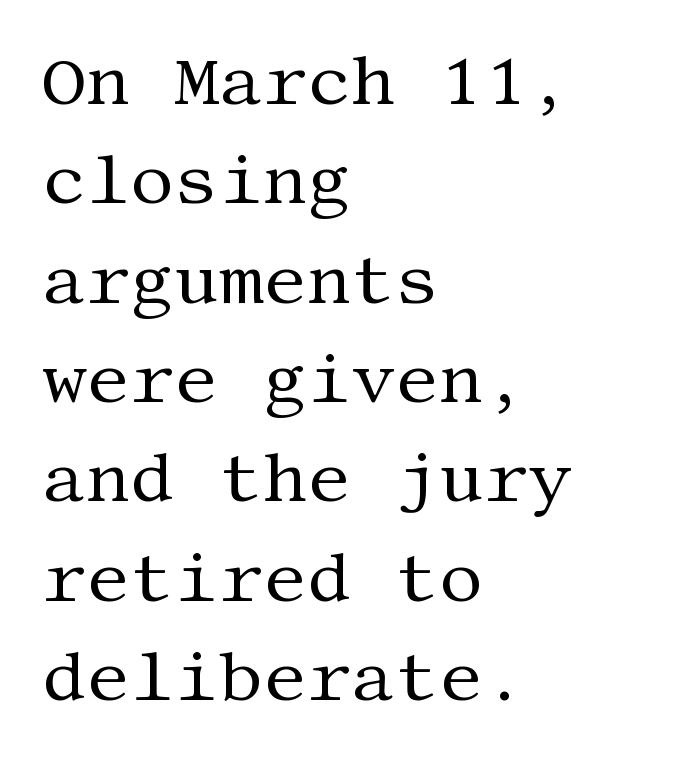
The image shows 69 px regular-weight serif type, upright; set left-aligned, normal line spacing (1.44x), normal letter spacing, not underlined; medium stroke contrast and a large x-height.
